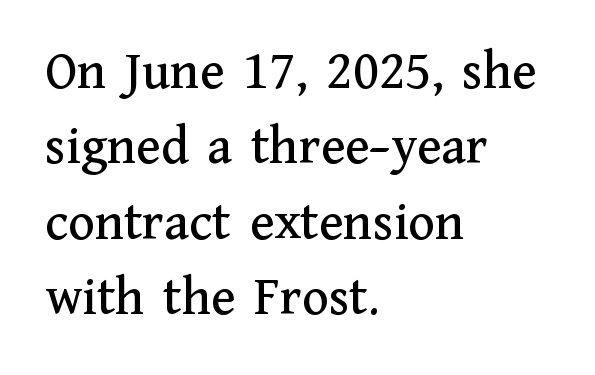
{"serif": "yes", "italic": "no", "width": "normal", "stroke_contrast": "medium", "x_height": "medium", "monospaced": "no", "underline": "no", "align": "left", "line_spacing": "normal", "line_spacing_ratio": 1.37, "letter_spacing": "normal", "letter_spacing_em": 0.0, "glyph_px": 55}
